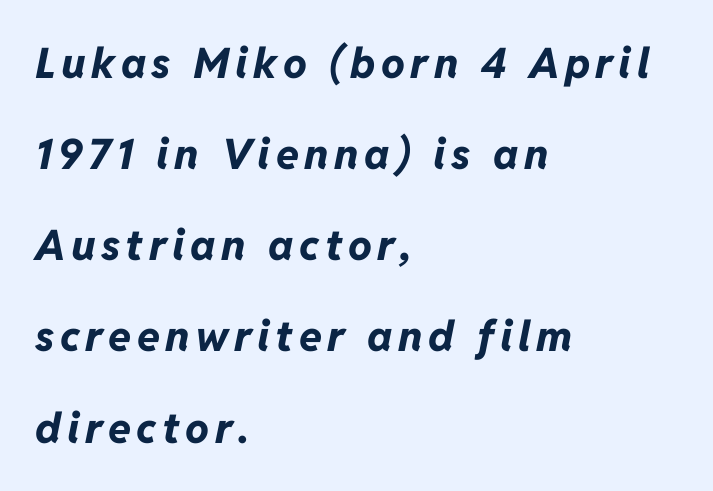
Do the characters align in a grid? No, the font is proportional. Caption: bold face, heavy strokes. These lines stand farther apart than default settings would place them. Where is the straight margin? On the left.
